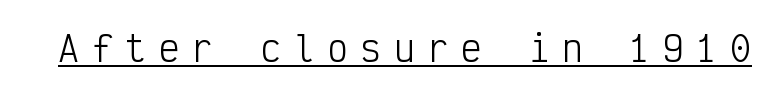
Caption: face not bold, strokes unweighted. The horizontal fit of the characters is loose and conspicuously gappy. Italic: no, the glyphs are upright roman. Font category for this specimen: sans-serif. The rendered words wear a rule along their underside.
